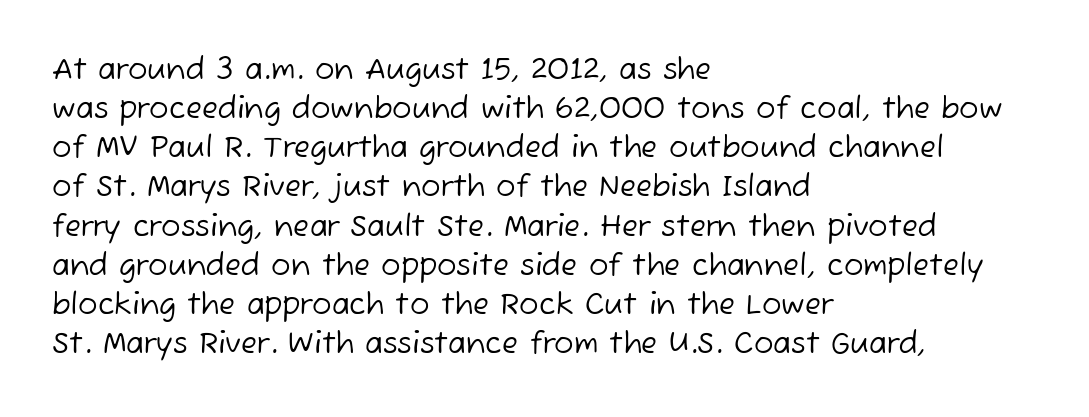
{"serif": "no", "bold": "no", "weight": "regular", "width": "normal", "stroke_contrast": "low", "x_height": "medium", "monospaced": "no", "underline": "no", "align": "left", "line_spacing": "normal", "line_spacing_ratio": 1.35, "letter_spacing": "normal", "letter_spacing_em": 0.0, "glyph_px": 29}
